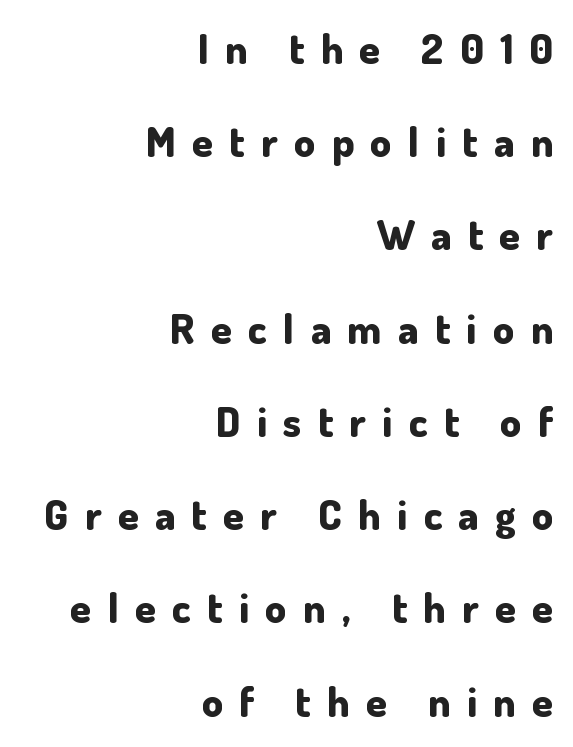
{"serif": "no", "italic": "no", "bold": "yes", "weight": "bold", "width": "normal", "stroke_contrast": "low", "x_height": "small", "monospaced": "no", "underline": "no", "align": "right", "line_spacing": "loose", "line_spacing_ratio": 2.22, "letter_spacing": "wide", "letter_spacing_em": 0.39, "glyph_px": 42}
